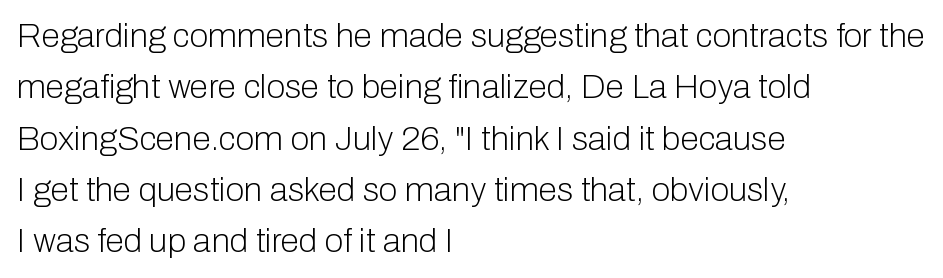
{"serif": "no", "italic": "no", "bold": "no", "weight": "light", "width": "normal", "stroke_contrast": "low", "x_height": "medium", "monospaced": "no", "underline": "no", "align": "left", "line_spacing": "normal", "line_spacing_ratio": 1.51, "letter_spacing": "normal", "letter_spacing_em": 0.0, "glyph_px": 34}
